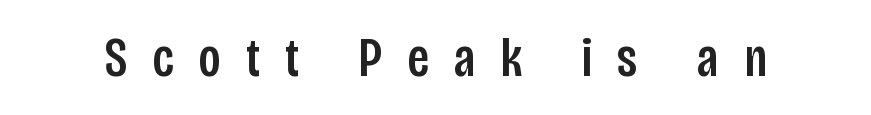
The image shows 56 px condensed sans-serif type, upright; set unusually wide letter spacing (+0.44 em), not underlined; low stroke contrast and a large x-height.
